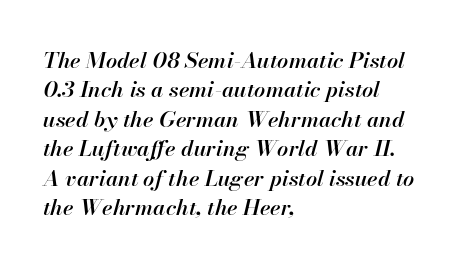
Q: Is the text bold? A: Semi-bold.
Q: Is the text italic (slanted)? A: Yes, it leans right by about 13 degrees.
Q: Is the text underlined? A: No.
Q: How is the paragraph aligned? A: Left-aligned.
Q: Is the spacing between letters normal or unusually wide? A: Normal.
Q: Is the spacing between lines tight, normal or loose? A: Normal.
